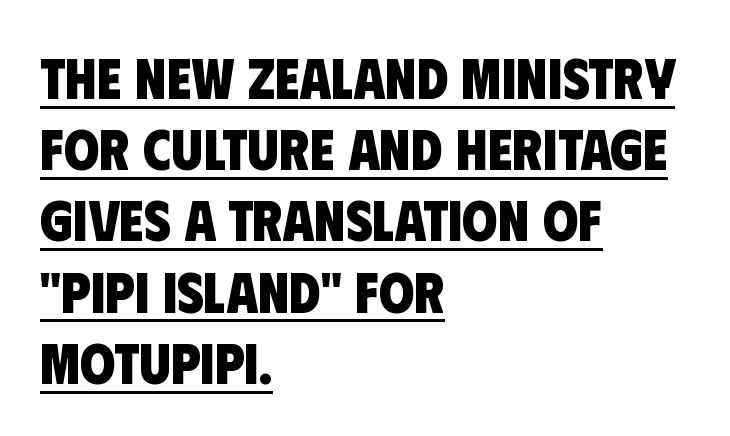
Q: Is the text bold? A: Yes.
Q: Is the typeface a serif or a sans-serif typeface? A: Sans-serif.
Q: Is the text underlined? A: Yes.
Q: How is the paragraph aligned? A: Left-aligned.
Q: Is the spacing between letters normal or unusually wide? A: Normal.
Q: Is the spacing between lines tight, normal or loose? A: Normal.
Q: Width (condensed, normal, or wide)? A: Condensed.
Q: Stroke contrast? A: Low.
Q: x-height? A: Large.
Q: Monospaced? A: No.
